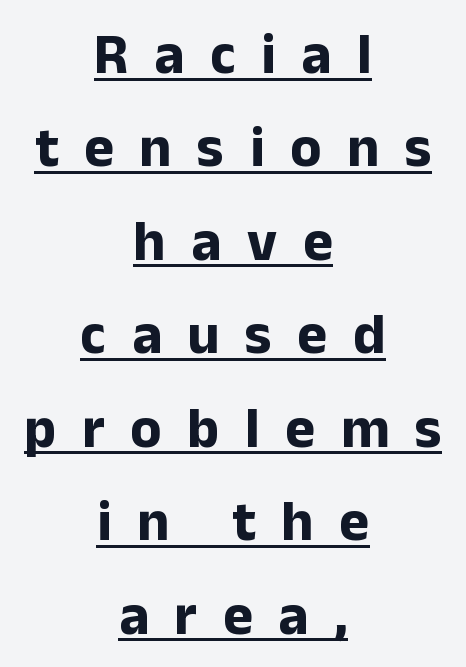
Tall strokes in this sample are plumb rather than angled. The type is letterspaced generously, with wide tracking. The rows are spaced the way most documents space them. A continuous stroke trails under the words, as in a hyperlink. This sample has the flowing, uneven cadence of proportional lettering.
